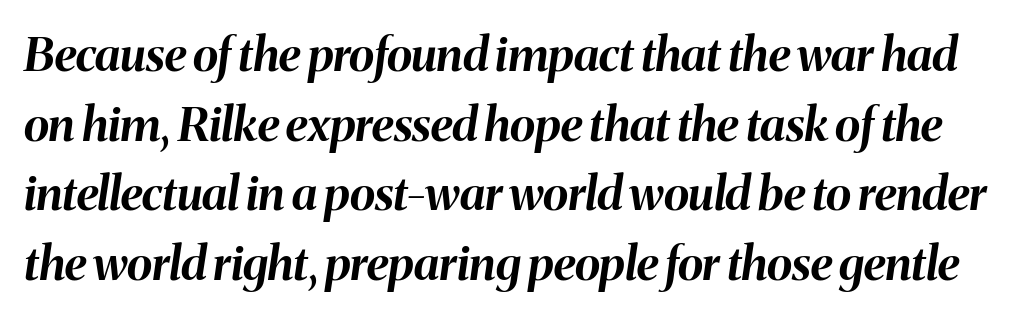
Q: Is the text bold? A: Yes.
Q: Is the text italic (slanted)? A: Yes, it leans right by about 8 degrees.
Q: Is the text underlined? A: No.
Q: Is the spacing between letters normal or unusually wide? A: Normal.
Q: Is the spacing between lines tight, normal or loose? A: Normal.
Q: Width (condensed, normal, or wide)? A: Normal.
Q: Stroke contrast? A: Medium.
Q: x-height? A: Medium.
Q: Monospaced? A: No.
